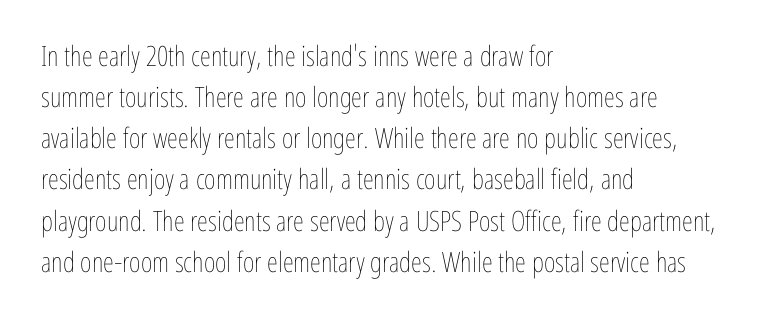
The image shows 28 px thin, condensed type, upright; set left-aligned, normal line spacing (1.47x), normal letter spacing, not underlined; low stroke contrast and a medium x-height.
